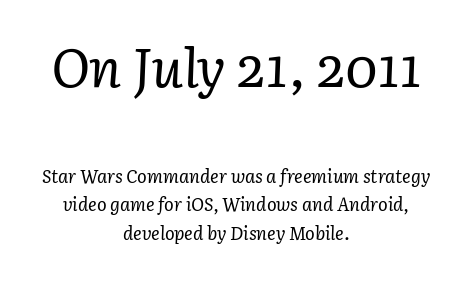
The face used here appears at its bigger size in the upper chunk. Layout note: lines centered. The baseline area is clear. The horizontal fit of the characters is conventional and even. Do the characters align in a grid? No, the font is proportional. Each letter's strokes conclude with small projecting serifs.
